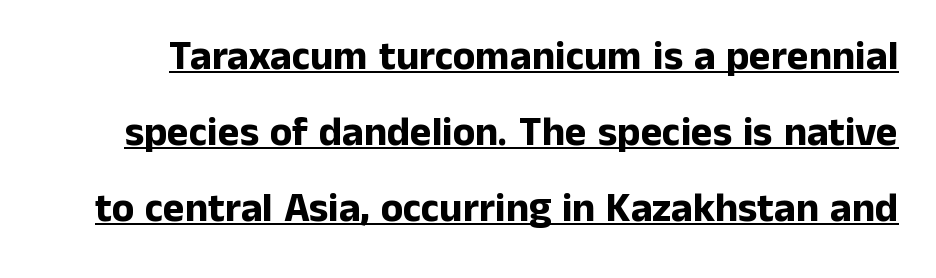
You can tell from the bare stems that sans-serif type was used. Quick note: not italic, upright. Think of a printed novel: that variable character pitch is what you see here. Quick note: underline on.
